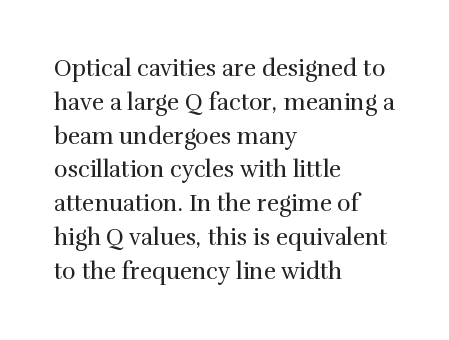
The image shows 23 px text type, upright; set left-aligned, normal line spacing (1.47x), normal letter spacing, not underlined.
